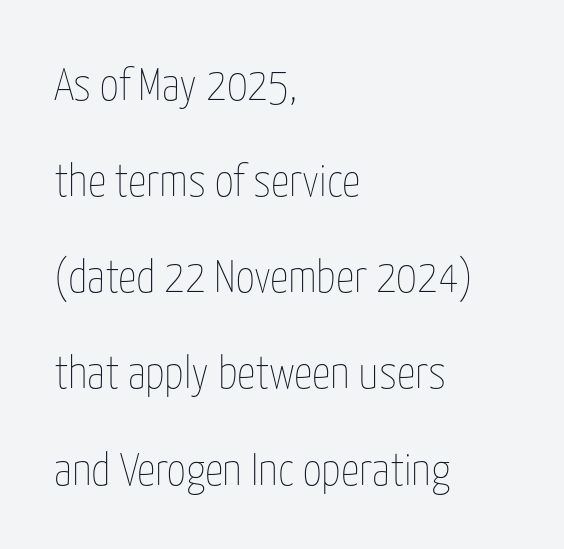
The image shows 46 px thin, condensed type, upright; set left-aligned, loose line spacing (2.09x), normal letter spacing, not underlined; low stroke contrast and a medium x-height.
